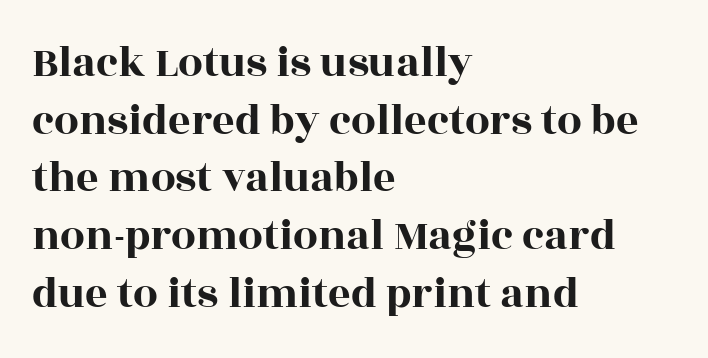
{"serif": "yes", "italic": "no", "width": "wide", "x_height": "large", "monospaced": "no", "underline": "no", "align": "left", "line_spacing": "normal", "line_spacing_ratio": 1.31, "letter_spacing": "normal", "letter_spacing_em": 0.0, "glyph_px": 44}
